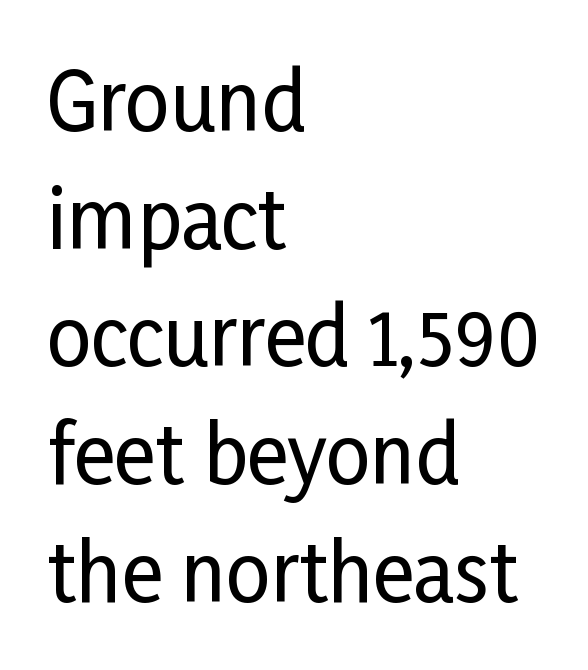
{"serif": "no", "italic": "no", "width": "condensed", "stroke_contrast": "low", "x_height": "medium", "monospaced": "no", "underline": "no", "align": "left", "line_spacing": "normal", "line_spacing_ratio": 1.49, "letter_spacing": "normal", "letter_spacing_em": 0.0, "glyph_px": 79}
